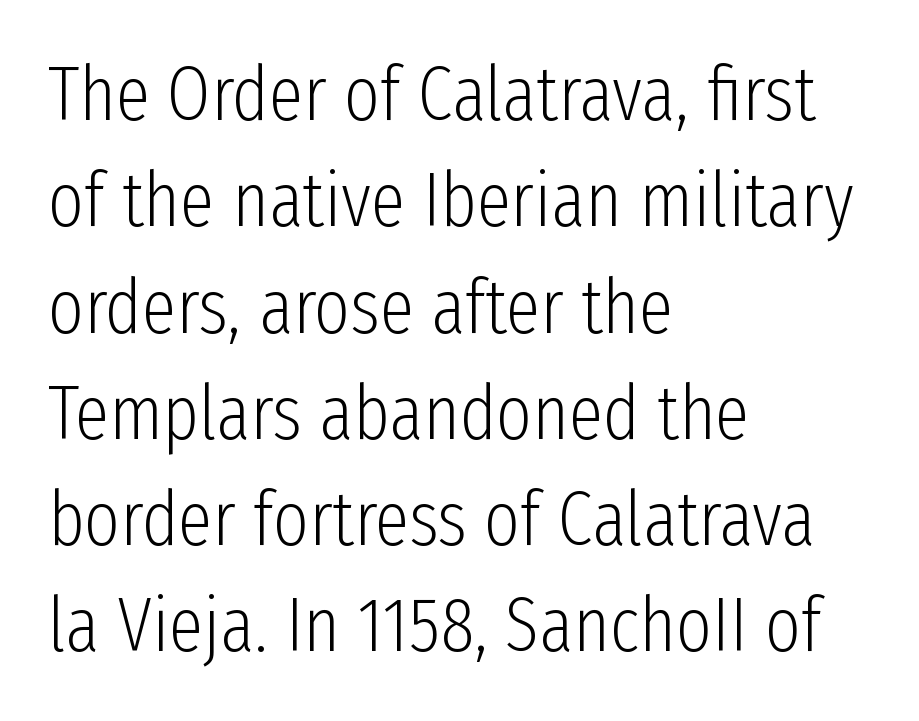
The strokes carry an ordinary text weight at most. Ascenders rise straight up at ninety degrees. Note the varied advance widths — an 'i' is clearly narrower than an 'm'. The rendering shows plain stroke endings on the letterforms — a sans-serif design. Unmarked baselines from the first word to the last. What's the leading like? Ordinary, nothing unusual.
